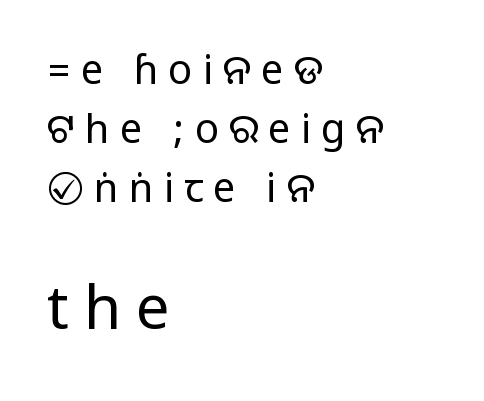
Q: Is the text italic (slanted)? A: No, it is upright.
Q: Is the typeface a serif or a sans-serif typeface? A: Sans-serif.
Q: Is the text underlined? A: No.
Q: How is the paragraph aligned? A: Left-aligned.
Q: Is the spacing between letters normal or unusually wide? A: Unusually wide.
Q: Is the spacing between lines tight, normal or loose? A: Normal.
Q: Which block of text is set in a larger size, the first (top) or the second (bottom)? A: The second (bottom) one.
Q: Width (condensed, normal, or wide)? A: Normal.
Q: Stroke contrast? A: Medium.
Q: Monospaced? A: No.
